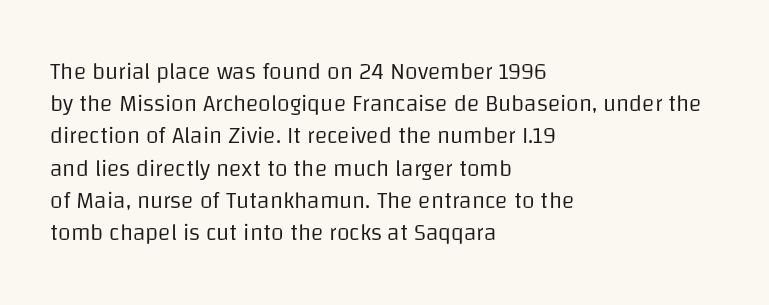
Q: Is the text bold? A: No.
Q: Is the text italic (slanted)? A: No, it is upright.
Q: Is the text underlined? A: No.
Q: How is the paragraph aligned? A: Left-aligned.
Q: Is the spacing between letters normal or unusually wide? A: Normal.
Q: Is the spacing between lines tight, normal or loose? A: Normal.
